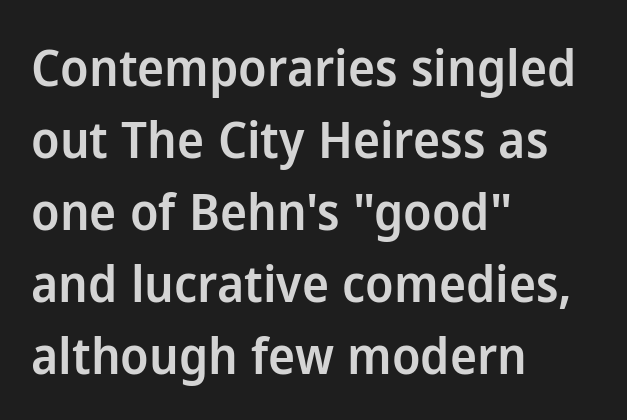
The image shows 51 px semibold sans-serif type, upright; set left-aligned, normal line spacing (1.41x), normal letter spacing, not underlined; low stroke contrast and a medium x-height.
